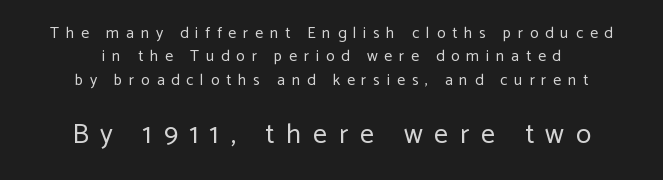
The image shows 28 px regular-weight sans-serif type, upright; set centered, normal line spacing (1.46x), unusually wide letter spacing (+0.42 em), not underlined; the second (bottom) block is 1.75x larger; low stroke contrast and a medium x-height.
